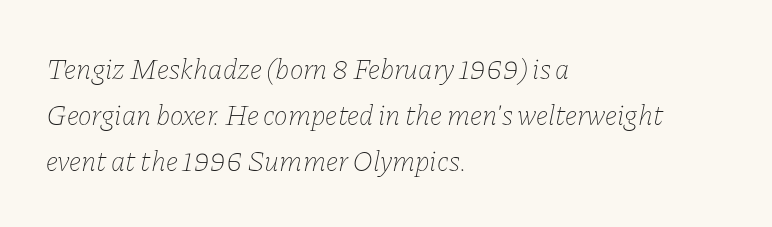
Q: Is the text bold? A: No.
Q: Is the text italic (slanted)? A: Yes, it leans right by about 11 degrees.
Q: Is the text underlined? A: No.
Q: How is the paragraph aligned? A: Left-aligned.
Q: Is the spacing between letters normal or unusually wide? A: Normal.
Q: Is the spacing between lines tight, normal or loose? A: Normal.
Q: Width (condensed, normal, or wide)? A: Normal.
Q: Stroke contrast? A: Low.
Q: x-height? A: Medium.
Q: Monospaced? A: No.
